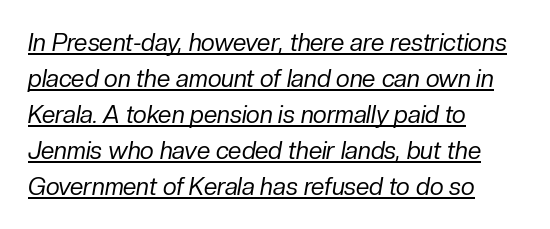
The image shows 24 px text type, italic (leaning right); set left-aligned, normal line spacing (1.5x), normal letter spacing, underlined.
